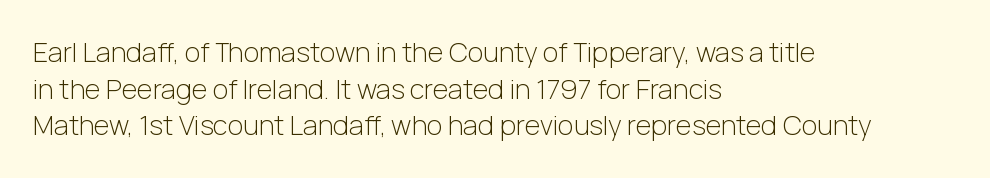
The image shows 27 px text type, upright; set left-aligned, normal line spacing (1.36x), normal letter spacing, not underlined.
